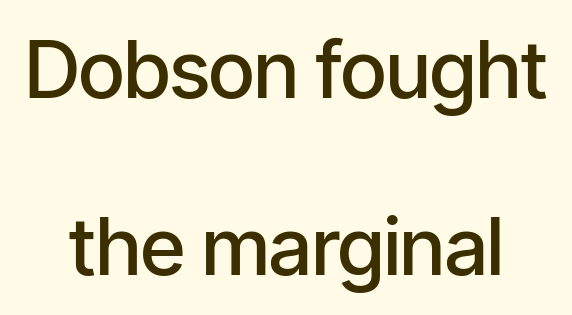
These lines were composed using upright roman letters. Whoever set this chose breathing room over compactness in the vertical rhythm. Looks like regular typesetting: each glyph gets only the width it needs. Bare-footed words on every line. Line starts and ends both wander, symmetrically. Caption: standard tracking, unaltered.
